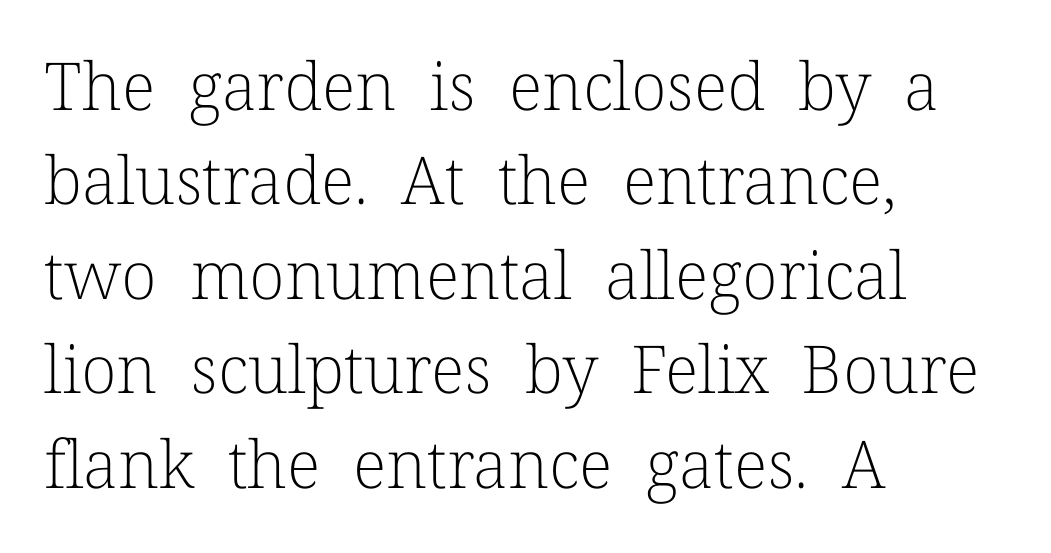
Q: Is the text bold? A: No.
Q: Is the text italic (slanted)? A: No, it is upright.
Q: Is the typeface a serif or a sans-serif typeface? A: Serif.
Q: Is the text underlined? A: No.
Q: How is the paragraph aligned? A: Left-aligned.
Q: Is the spacing between letters normal or unusually wide? A: Normal.
Q: Is the spacing between lines tight, normal or loose? A: Normal.
Q: Width (condensed, normal, or wide)? A: Normal.
Q: Stroke contrast? A: Low.
Q: x-height? A: Medium.
Q: Monospaced? A: No.
